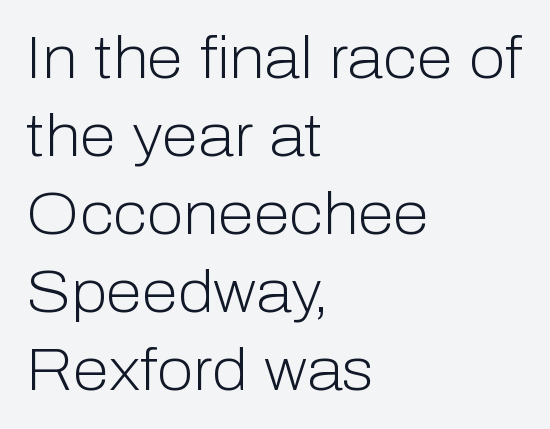
Q: Is the text bold? A: No.
Q: Is the text italic (slanted)? A: No, it is upright.
Q: Is the typeface a serif or a sans-serif typeface? A: Sans-serif.
Q: Is the text underlined? A: No.
Q: How is the paragraph aligned? A: Left-aligned.
Q: Is the spacing between letters normal or unusually wide? A: Normal.
Q: Is the spacing between lines tight, normal or loose? A: Normal.
Q: Width (condensed, normal, or wide)? A: Normal.
Q: Stroke contrast? A: Low.
Q: x-height? A: Medium.
Q: Monospaced? A: No.
